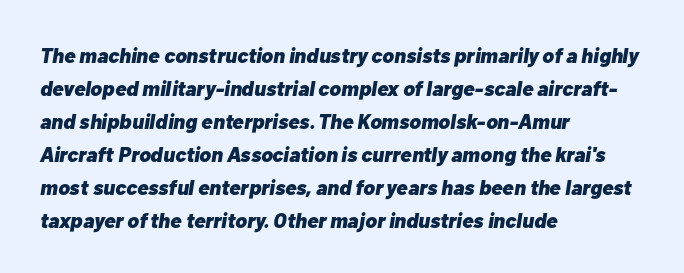
Characters follow at the spacing the type designer built in. In terms of weight, the rendering is a true, heavy bold. Designer's note — italics engaged. The space directly below the letters is spotless. Line spacing here is normal.
